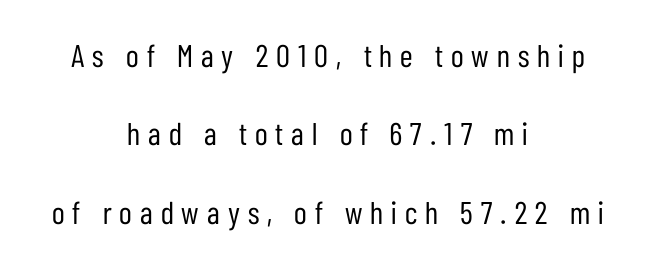
The image shows 32 px regular-weight, condensed sans-serif type, upright; set centered, loose line spacing (2.45x), unusually wide letter spacing (+0.25 em), not underlined; low stroke contrast and a medium x-height.
